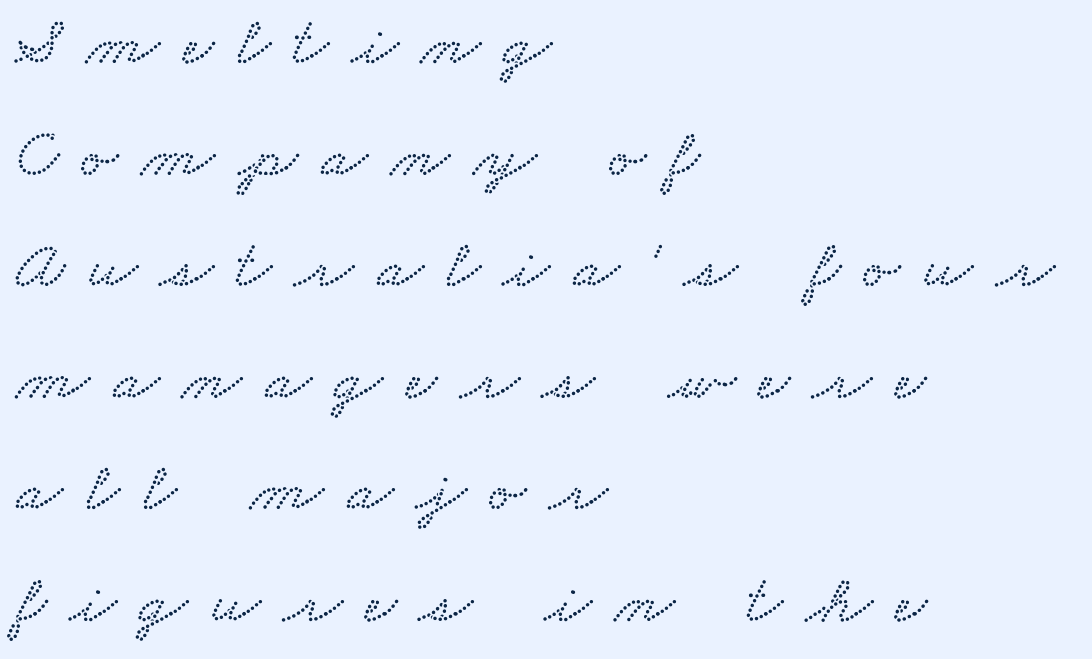
Q: Is the text underlined? A: No.
Q: How is the paragraph aligned? A: Left-aligned.
Q: Is the spacing between letters normal or unusually wide? A: Unusually wide.
Q: Is the spacing between lines tight, normal or loose? A: Normal.
Q: Width (condensed, normal, or wide)? A: Wide.
Q: Stroke contrast? A: Low.
Q: x-height? A: Small.
Q: Monospaced? A: No.
